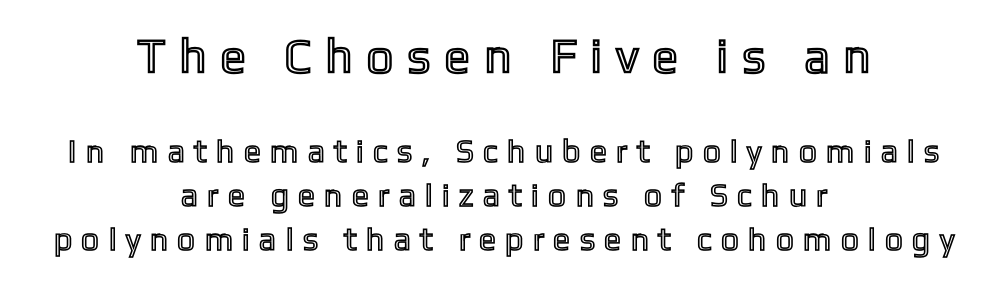
{"italic": "no", "width": "condensed", "x_height": "medium", "monospaced": "no", "underline": "no", "align": "center", "line_spacing": "normal", "line_spacing_ratio": 1.38, "letter_spacing": "wide", "letter_spacing_em": 0.36, "larger_block": "first", "size_ratio": 1.5, "glyph_px": 48}
